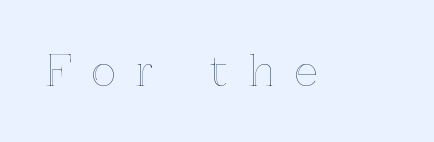
The image shows 41 px text type, upright; set unusually wide letter spacing (+0.5 em), not underlined; a medium x-height.
